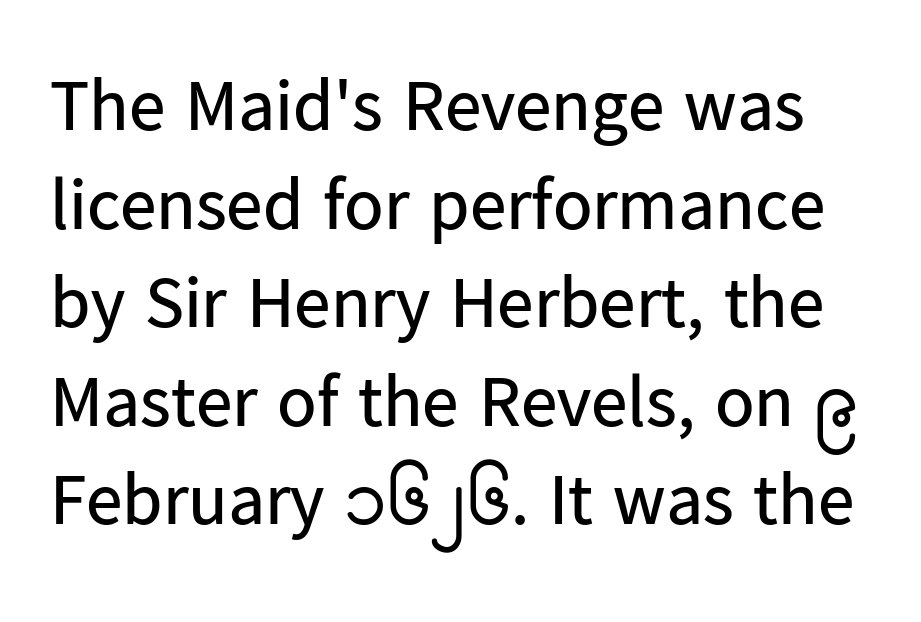
{"serif": "no", "italic": "no", "bold": "no", "weight": "regular", "width": "normal", "stroke_contrast": "low", "x_height": "medium", "monospaced": "no", "underline": "no", "line_spacing": "normal", "line_spacing_ratio": 1.35, "letter_spacing": "normal", "letter_spacing_em": 0.0, "glyph_px": 73}
